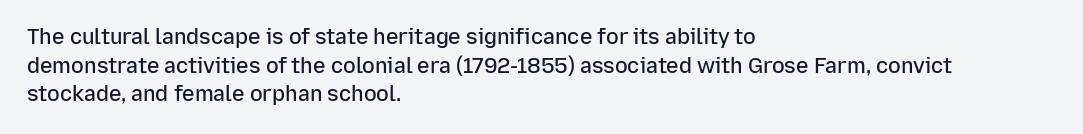
{"italic": "no", "bold": "semi", "underline": "no", "align": "left", "line_spacing": "normal", "line_spacing_ratio": 1.36, "letter_spacing": "normal", "letter_spacing_em": 0.0, "glyph_px": 21}
